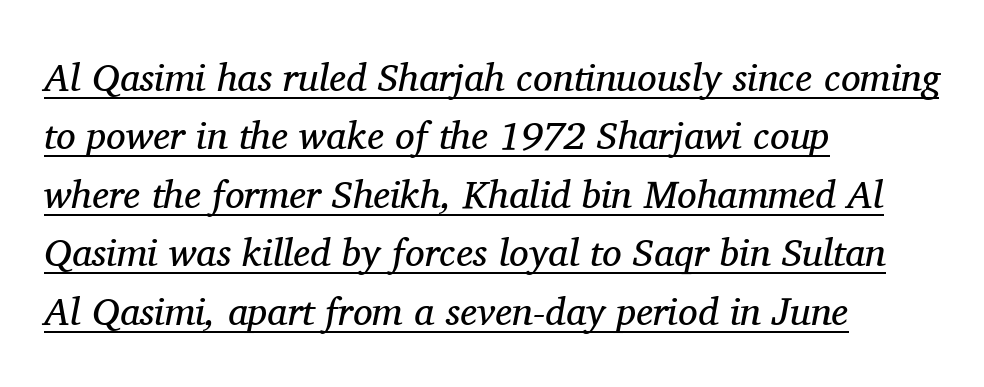
Q: Is the text bold? A: No.
Q: Is the text italic (slanted)? A: Yes, it leans right by about 11 degrees.
Q: Is the typeface a serif or a sans-serif typeface? A: Serif.
Q: Is the text underlined? A: Yes.
Q: How is the paragraph aligned? A: Left-aligned.
Q: Is the spacing between letters normal or unusually wide? A: Normal.
Q: Is the spacing between lines tight, normal or loose? A: Normal.
Q: Width (condensed, normal, or wide)? A: Normal.
Q: Stroke contrast? A: Medium.
Q: x-height? A: Medium.
Q: Monospaced? A: No.
